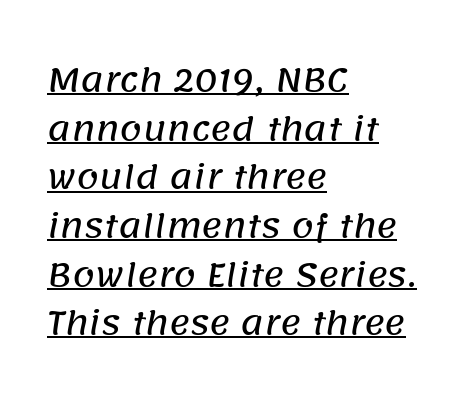
Horizontal alignment here is leftward, the default for most running prose. The typeface chosen for these lines omits serifs. Is there an underline? Yes — a line sits under the letters. The vertical gap from one line to the next is medium.
